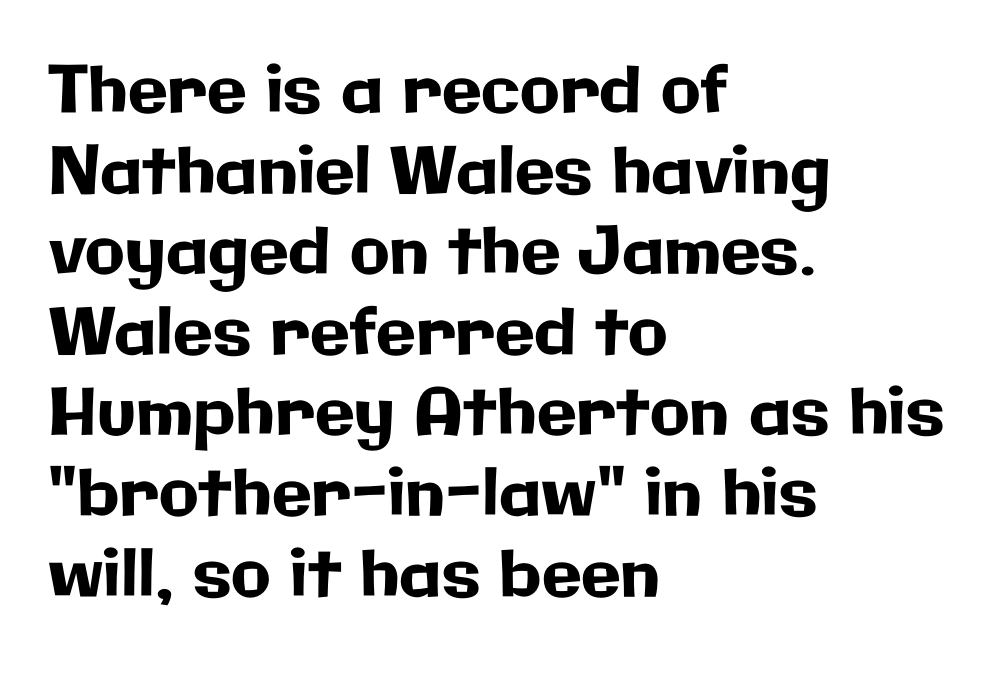
The image shows 65 px sans-serif type, upright; set left-aligned, line spacing 1.24x, normal letter spacing, not underlined; low stroke contrast and a medium x-height.
